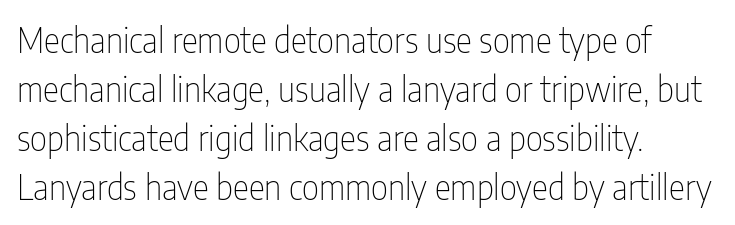
{"serif": "no", "italic": "no", "bold": "no", "weight": "thin", "width": "condensed", "stroke_contrast": "low", "x_height": "medium", "monospaced": "no", "underline": "no", "align": "left", "line_spacing": "normal", "line_spacing_ratio": 1.44, "letter_spacing": "normal", "letter_spacing_em": 0.0, "glyph_px": 34}
